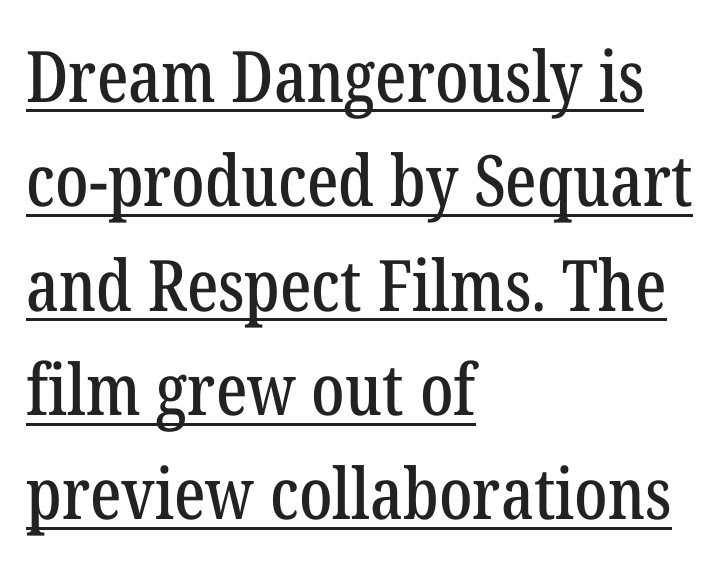
Q: Is the text italic (slanted)? A: No, it is upright.
Q: Is the typeface a serif or a sans-serif typeface? A: Serif.
Q: Is the text underlined? A: Yes.
Q: How is the paragraph aligned? A: Left-aligned.
Q: Is the spacing between letters normal or unusually wide? A: Normal.
Q: Is the spacing between lines tight, normal or loose? A: Normal.
Q: Width (condensed, normal, or wide)? A: Condensed.
Q: Stroke contrast? A: Low.
Q: x-height? A: Medium.
Q: Monospaced? A: No.
